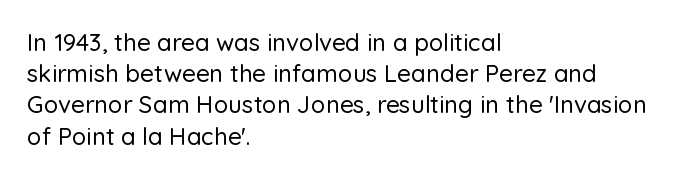
Does the copy run flush right? No — it runs flush left. The font's upright variant was chosen for this text. Descender tails drop into unmarked territory. Reading down the column, the eye jumps a familiar distance to each next line.
